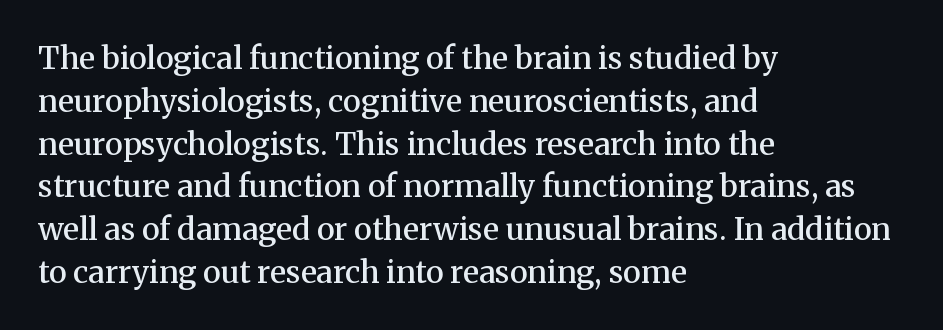
The image shows 31 px semibold serif type, upright; set left-aligned, normal line spacing (1.38x), normal letter spacing, not underlined; medium stroke contrast and a medium x-height.
